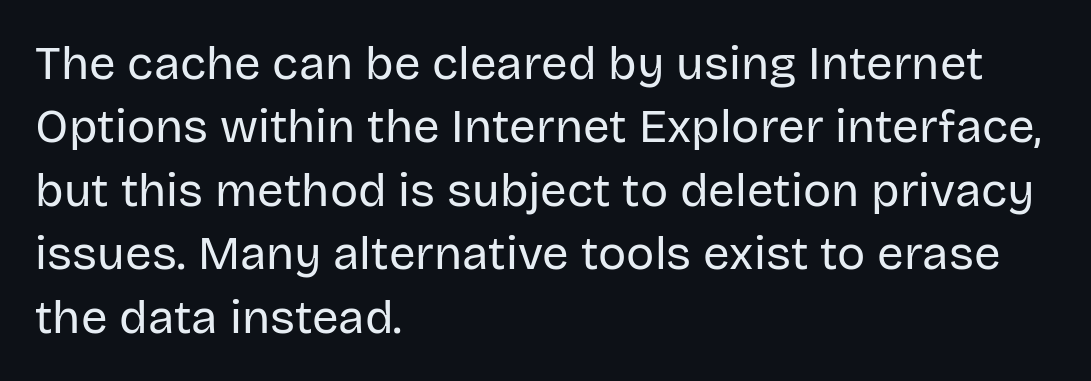
{"serif": "no", "italic": "no", "bold": "no", "weight": "regular", "width": "normal", "stroke_contrast": "low", "x_height": "large", "monospaced": "no", "underline": "no", "align": "left", "line_spacing": "normal", "line_spacing_ratio": 1.35, "letter_spacing": "normal", "letter_spacing_em": 0.0, "glyph_px": 47}
